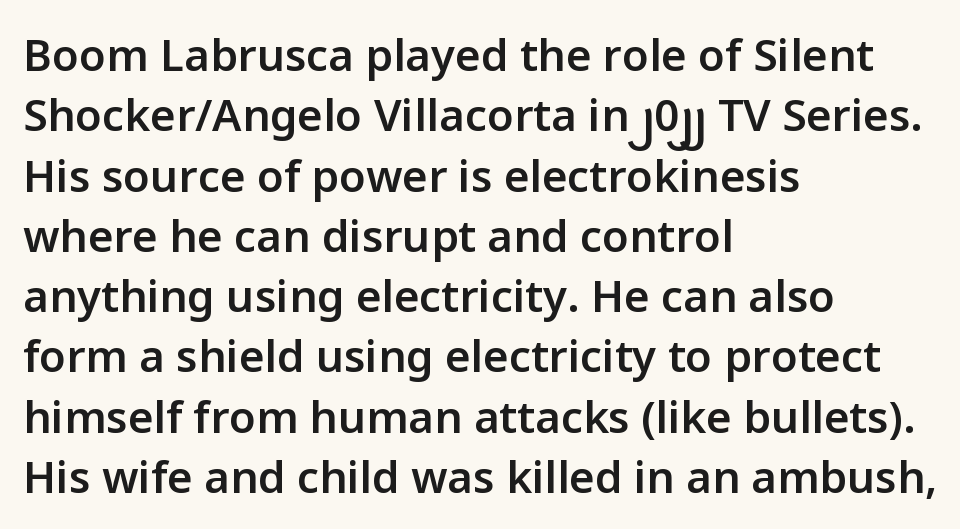
The rendering anchors every line to the left-hand side. This sample has the flowing, uneven cadence of proportional lettering. Clear beneath every line of the passage. If you drew a line through each stem, it would be perfectly vertical.
